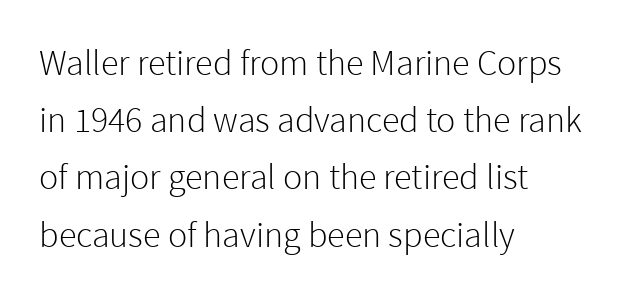
Q: Is the text bold? A: No.
Q: Is the text italic (slanted)? A: No, it is upright.
Q: Is the typeface a serif or a sans-serif typeface? A: Sans-serif.
Q: Is the text underlined? A: No.
Q: How is the paragraph aligned? A: Left-aligned.
Q: Is the spacing between letters normal or unusually wide? A: Normal.
Q: Is the spacing between lines tight, normal or loose? A: Normal.
Q: Width (condensed, normal, or wide)? A: Normal.
Q: x-height? A: Medium.
Q: Monospaced? A: No.
